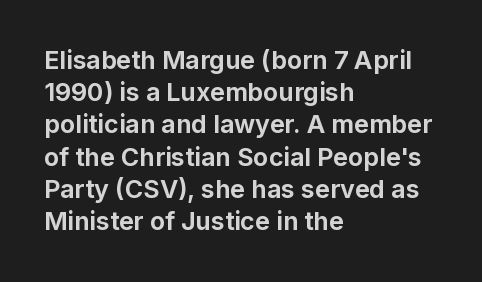
Q: Is the text bold? A: Yes.
Q: Is the text italic (slanted)? A: No, it is upright.
Q: Is the text underlined? A: No.
Q: How is the paragraph aligned? A: Left-aligned.
Q: Is the spacing between letters normal or unusually wide? A: Normal.
Q: Is the spacing between lines tight, normal or loose? A: Normal.
